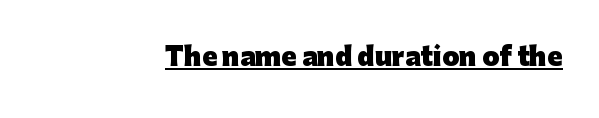
The face used here appears with an underline applied. Nope, not italic — everything's standing straight. This is heavy type, rendered in bold. Nobody touched the tracking dial on this one.
